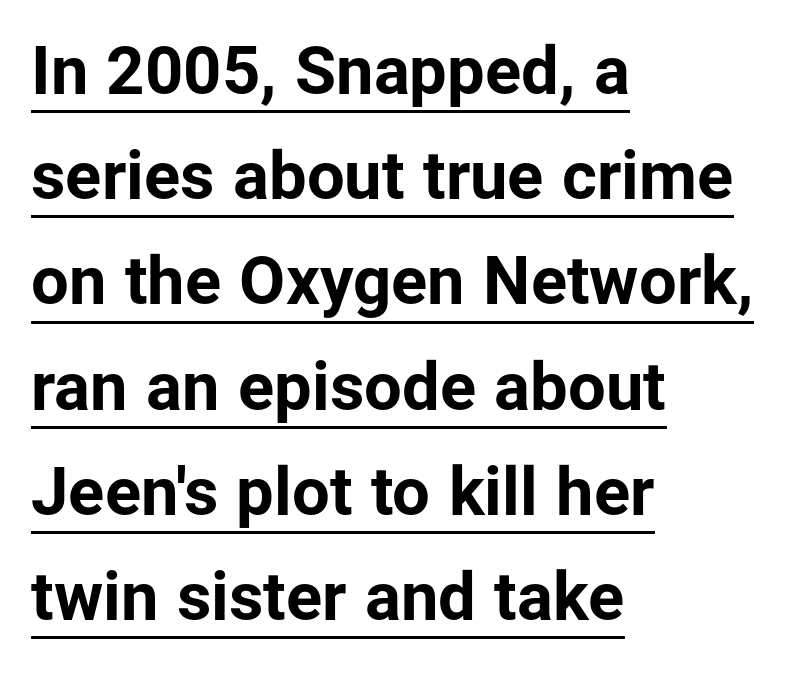
The image shows 67 px bold sans-serif type, upright; set left-aligned, normal line spacing (1.57x), normal letter spacing, underlined; low stroke contrast and a medium x-height.
